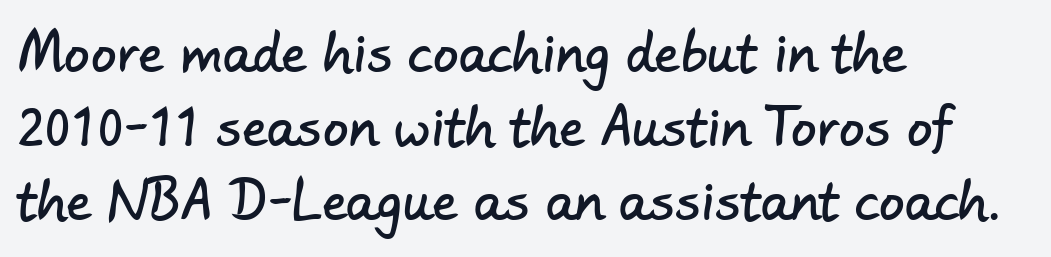
Q: Is the typeface a serif or a sans-serif typeface? A: Sans-serif.
Q: Is the text underlined? A: No.
Q: How is the paragraph aligned? A: Left-aligned.
Q: Is the spacing between letters normal or unusually wide? A: Normal.
Q: Is the spacing between lines tight, normal or loose? A: Normal.
Q: Width (condensed, normal, or wide)? A: Normal.
Q: Stroke contrast? A: Low.
Q: x-height? A: Small.
Q: Monospaced? A: No.
